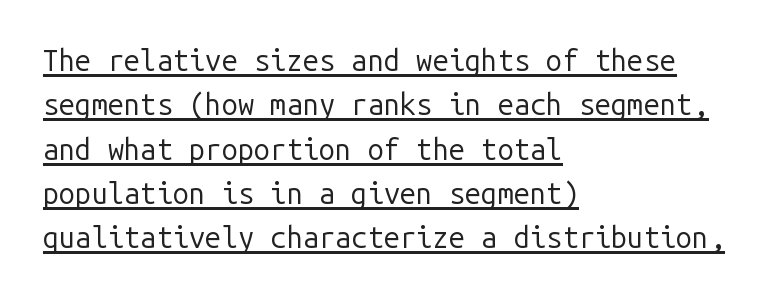
Q: Is the text bold? A: No.
Q: Is the text italic (slanted)? A: No, it is upright.
Q: Is the typeface a serif or a sans-serif typeface? A: Sans-serif.
Q: Is the text underlined? A: Yes.
Q: How is the paragraph aligned? A: Left-aligned.
Q: Is the spacing between letters normal or unusually wide? A: Normal.
Q: Is the spacing between lines tight, normal or loose? A: Normal.
Q: Width (condensed, normal, or wide)? A: Normal.
Q: Stroke contrast? A: Low.
Q: x-height? A: Medium.
Q: Monospaced? A: Yes.
